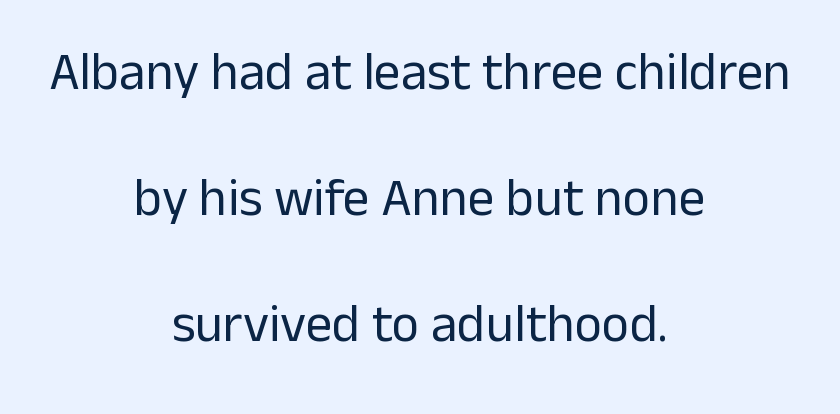
Compared with typical body copy, the letter spacing here is the same. The face used here is a sans, in the tradition of grotesques and geometrics. The typeface has the unassuming heft of standard copy or less. Horizontally, the lines are justified to the midpoint only.
